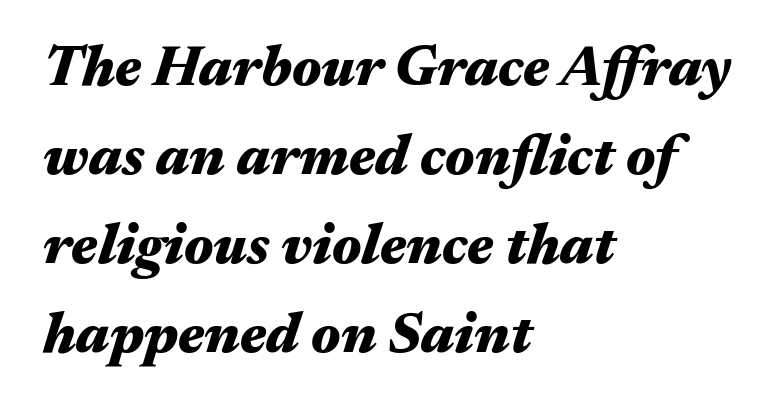
Q: Is the text bold? A: Yes.
Q: Is the text italic (slanted)? A: Yes, it leans right by about 17 degrees.
Q: Is the text underlined? A: No.
Q: How is the paragraph aligned? A: Left-aligned.
Q: Is the spacing between letters normal or unusually wide? A: Normal.
Q: Is the spacing between lines tight, normal or loose? A: Normal.
Q: Width (condensed, normal, or wide)? A: Wide.
Q: Stroke contrast? A: Medium.
Q: x-height? A: Medium.
Q: Monospaced? A: No.
